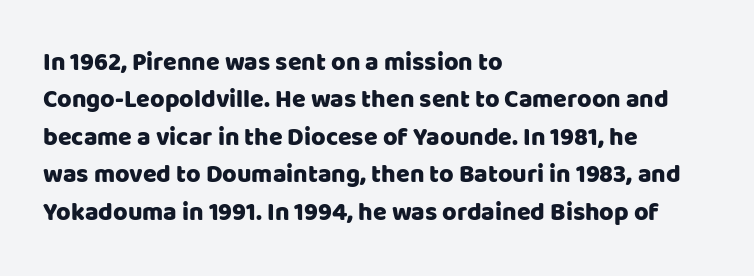
Q: Is the text italic (slanted)? A: No, it is upright.
Q: Is the text underlined? A: No.
Q: How is the paragraph aligned? A: Left-aligned.
Q: Is the spacing between letters normal or unusually wide? A: Normal.
Q: Is the spacing between lines tight, normal or loose? A: Normal.
